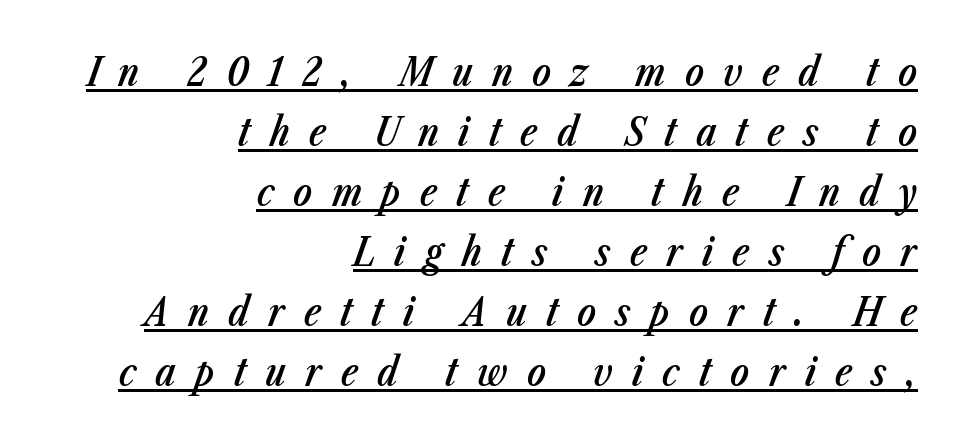
The image shows 39 px semibold, condensed type, italic (leaning right); set right-aligned, normal line spacing (1.54x), unusually wide letter spacing (+0.49 em), underlined; low stroke contrast and a medium x-height.
